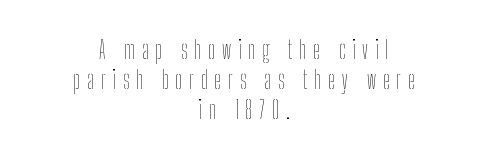
The rendering uses a moderate line-height, typical for paragraphs. Alignment: centered. Observe the wide spacing: letters keep a clear distance from each other. This reads as an unemphasized weight, regular at the heaviest.
